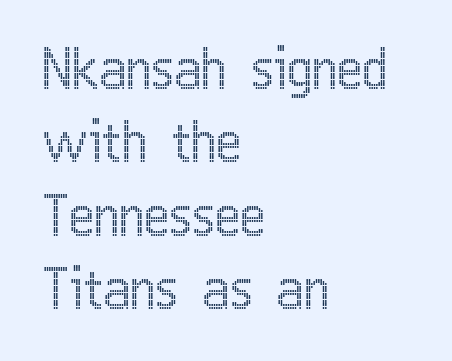
Q: Is the text italic (slanted)? A: No, it is upright.
Q: Is the text underlined? A: No.
Q: How is the paragraph aligned? A: Left-aligned.
Q: Is the spacing between letters normal or unusually wide? A: Normal.
Q: Is the spacing between lines tight, normal or loose? A: Normal.
Q: Width (condensed, normal, or wide)? A: Condensed.
Q: x-height? A: Medium.
Q: Monospaced? A: No.
